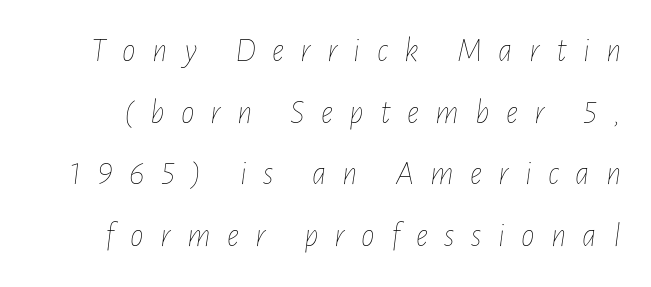
Q: Is the text bold? A: No.
Q: Is the text italic (slanted)? A: Yes, it leans right by about 7 degrees.
Q: Is the text underlined? A: No.
Q: Is the spacing between letters normal or unusually wide? A: Unusually wide.
Q: Width (condensed, normal, or wide)? A: Condensed.
Q: Stroke contrast? A: Low.
Q: x-height? A: Medium.
Q: Monospaced? A: No.
